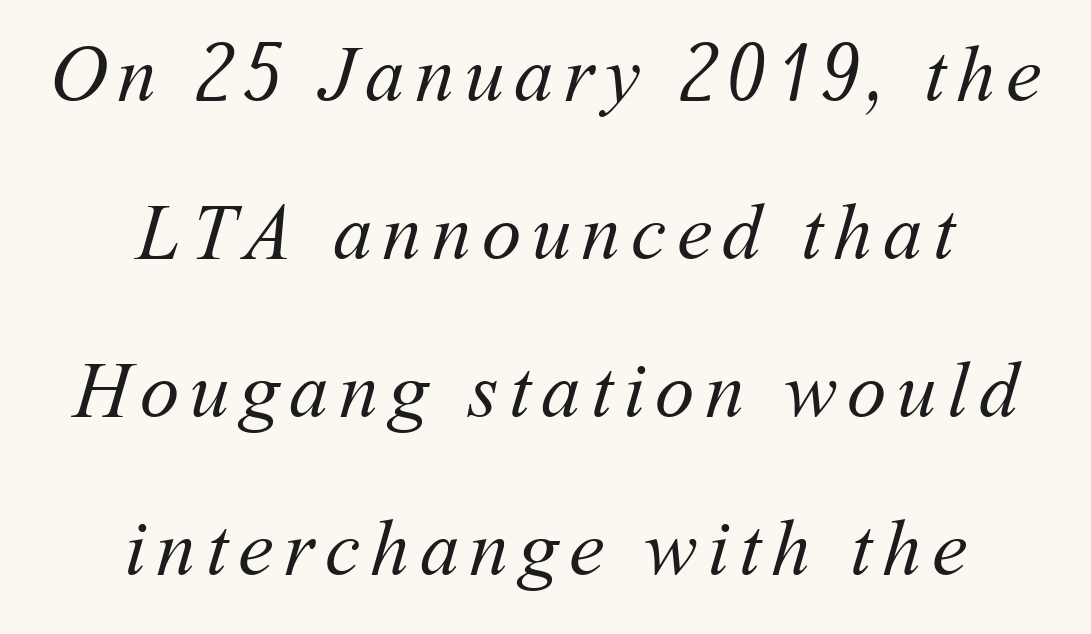
The image shows 79 px regular-weight type; set centered, loose line spacing (2.0x), not underlined; medium stroke contrast and a medium x-height.
